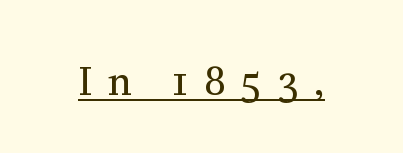
Q: Is the text bold? A: No.
Q: Is the text italic (slanted)? A: No, it is upright.
Q: Is the typeface a serif or a sans-serif typeface? A: Serif.
Q: Is the text underlined? A: Yes.
Q: Is the spacing between letters normal or unusually wide? A: Unusually wide.
Q: Width (condensed, normal, or wide)? A: Normal.
Q: Stroke contrast? A: Medium.
Q: x-height? A: Medium.
Q: Monospaced? A: No.
